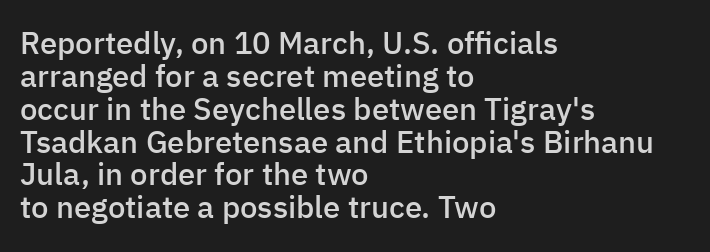
The image shows 31 px semibold sans-serif type, upright; set left-aligned, tight line spacing (1.06x), normal letter spacing, not underlined; low stroke contrast and a medium x-height.
